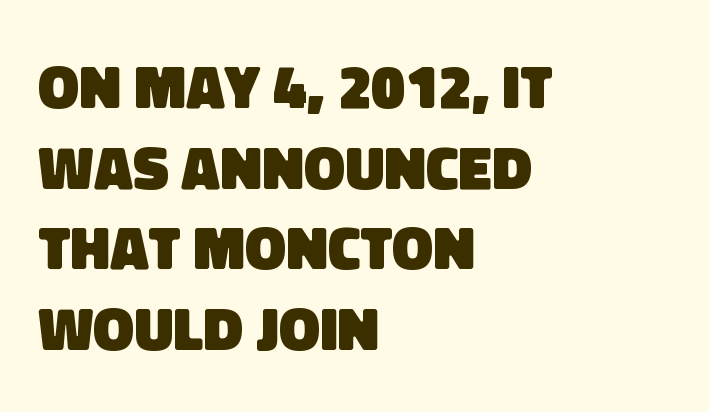
The letters advance in unequal steps, a hallmark of proportional type. Stroke terminals: plain, sans-serif. Words appear dense and cohesive because spacing is normal. The words here are not underlined. The text block is weighted toward the left margin, trailing off unevenly rightward. The rows are spaced the way most documents space them.
